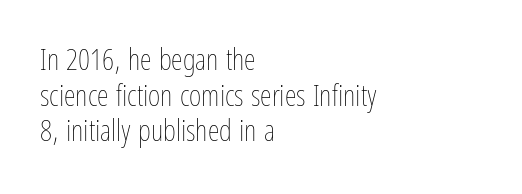
A roman cut, with each character standing at attention. Short and long lines alike share a common starting point at left. The cut favours lightness, reaching ordinary text weight at its darkest. Proportional: the letters do not fall into vertical columns.
